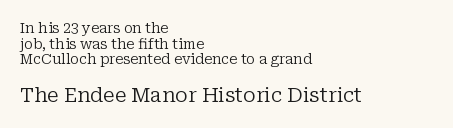
The image shows 20 px text type, upright; set left-aligned, tight line spacing (1.12x), normal letter spacing, not underlined; the second (bottom) block is 1.43x larger.
